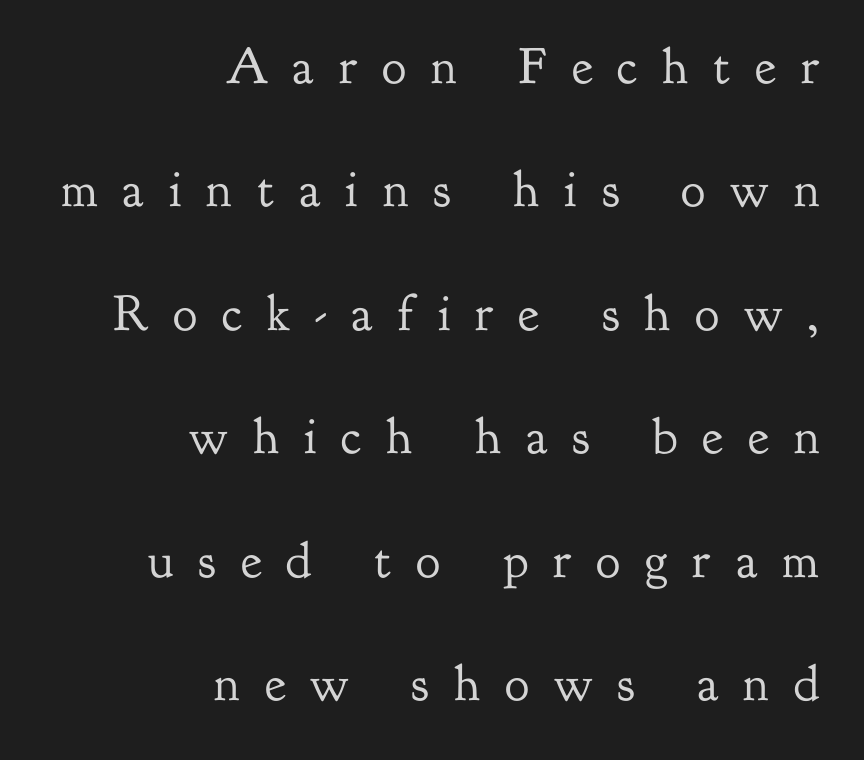
{"serif": "yes", "italic": "no", "bold": "no", "weight": "regular", "width": "normal", "stroke_contrast": "low", "x_height": "small", "monospaced": "no", "underline": "no", "align": "right", "line_spacing": "loose", "line_spacing_ratio": 2.42, "letter_spacing": "wide", "letter_spacing_em": 0.49, "glyph_px": 51}
